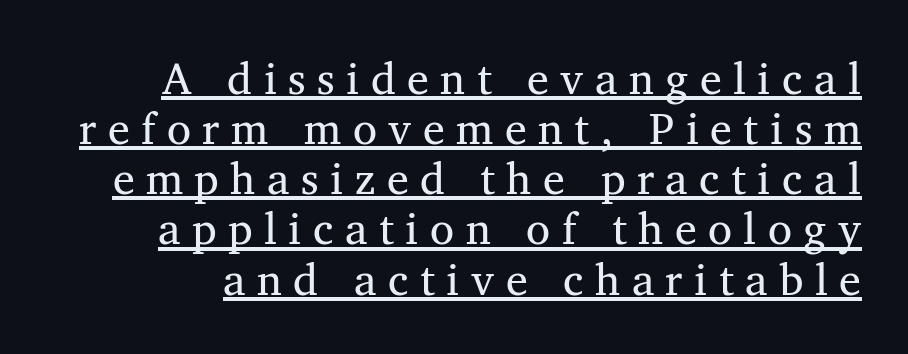
Summary of vertical rhythm: compact, with narrow interline spacing. Do the characters align in a grid? No, the font is proportional. Underlining? Definitely there. The gaps between neighbouring characters are conspicuously large.
